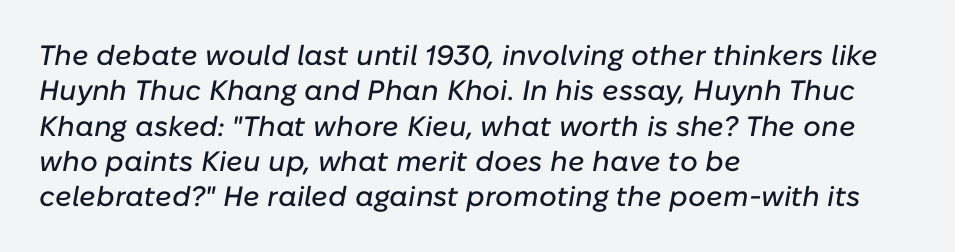
Q: Is the text italic (slanted)? A: Yes, it leans right by about 10 degrees.
Q: Is the text underlined? A: No.
Q: How is the paragraph aligned? A: Left-aligned.
Q: Is the spacing between letters normal or unusually wide? A: Normal.
Q: Is the spacing between lines tight, normal or loose? A: Normal.
Q: Width (condensed, normal, or wide)? A: Normal.
Q: Stroke contrast? A: Low.
Q: x-height? A: Medium.
Q: Monospaced? A: No.
